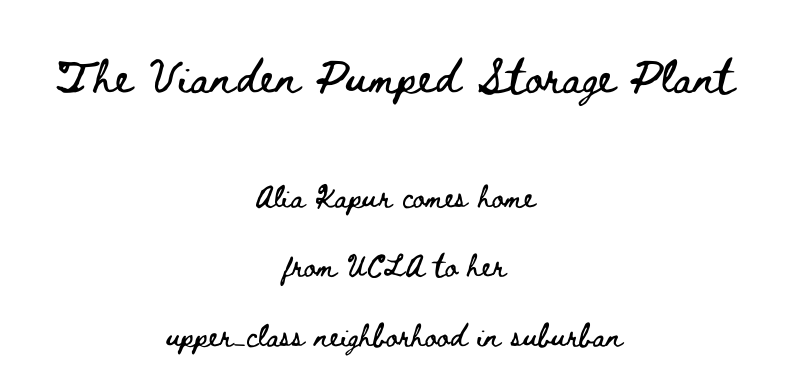
The image shows 43 px wide type; set centered, loose line spacing (2.39x), normal letter spacing, not underlined; the first (top) block is 1.48x larger; low stroke contrast and a small x-height.
